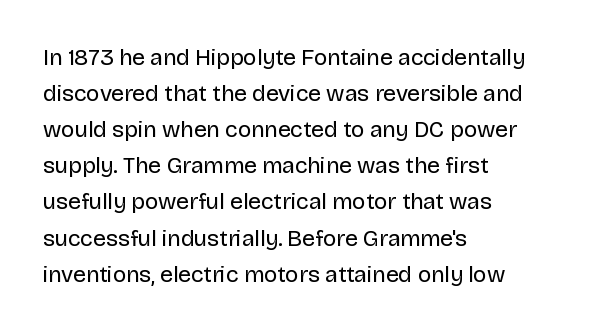
Q: Is the text bold? A: No.
Q: Is the text italic (slanted)? A: No, it is upright.
Q: Is the text underlined? A: No.
Q: How is the paragraph aligned? A: Left-aligned.
Q: Is the spacing between letters normal or unusually wide? A: Normal.
Q: Is the spacing between lines tight, normal or loose? A: Normal.
